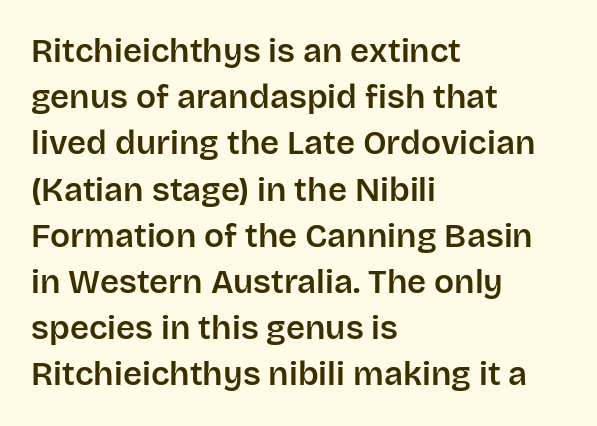
Serif or sans? Sans — the stroke terminals are bare. Caption: standard tracking, unaltered. Rendered with straight, roman letterforms. Here the designer chose a conventional face with non-uniform glyph widths. Words float on clear page, feet unadorned.
